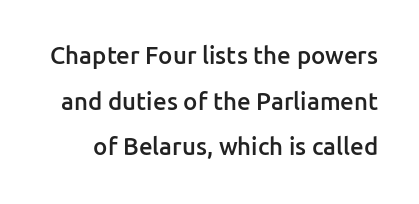
Q: Is the text bold? A: Semi-bold.
Q: Is the text italic (slanted)? A: No, it is upright.
Q: Is the text underlined? A: No.
Q: Is the spacing between letters normal or unusually wide? A: Normal.
Q: Is the spacing between lines tight, normal or loose? A: Loose.
